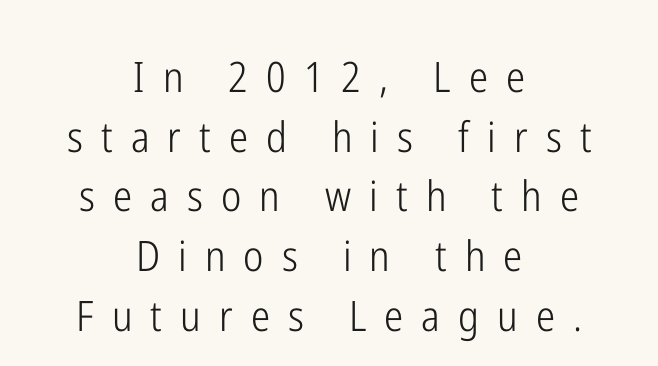
{"serif": "no", "italic": "no", "bold": "no", "weight": "light", "width": "condensed", "stroke_contrast": "low", "x_height": "medium", "monospaced": "no", "underline": "no", "align": "center", "line_spacing": "normal", "line_spacing_ratio": 1.42, "letter_spacing": "wide", "letter_spacing_em": 0.43, "glyph_px": 42}
